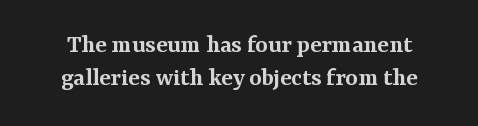
Plain, unruled lines of type. Normally led — the rows are evenly, conventionally spaced. Caption: semibold face, moderately heavy strokes. The lettering holds an erect, upright posture throughout. There is no visible air inserted between adjacent glyphs.
